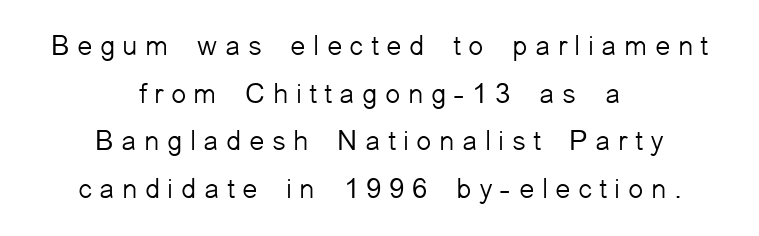
Q: Is the text bold? A: No.
Q: Is the text italic (slanted)? A: No, it is upright.
Q: Is the typeface a serif or a sans-serif typeface? A: Sans-serif.
Q: Is the text underlined? A: No.
Q: How is the paragraph aligned? A: Centered.
Q: Is the spacing between letters normal or unusually wide? A: Unusually wide.
Q: Is the spacing between lines tight, normal or loose? A: Normal.
Q: Width (condensed, normal, or wide)? A: Normal.
Q: Stroke contrast? A: Low.
Q: x-height? A: Medium.
Q: Monospaced? A: No.
